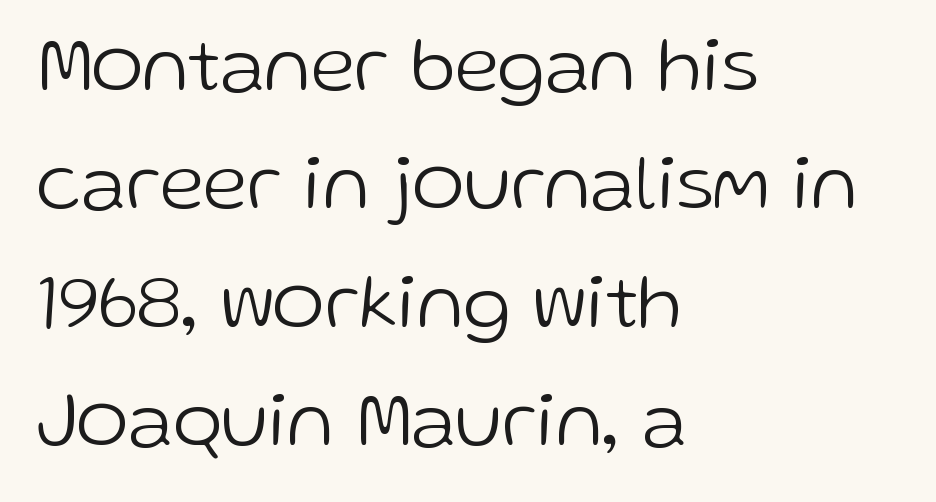
Notice how the stems are strictly vertical — no italics here. Teacher's note: observe the even left margin — that is flush-left alignment. There is no visible air inserted between adjacent glyphs. On a weight scale, this lands at 450 or below. The area under the type is left untouched. Successive baselines arrive at the customary interval.
